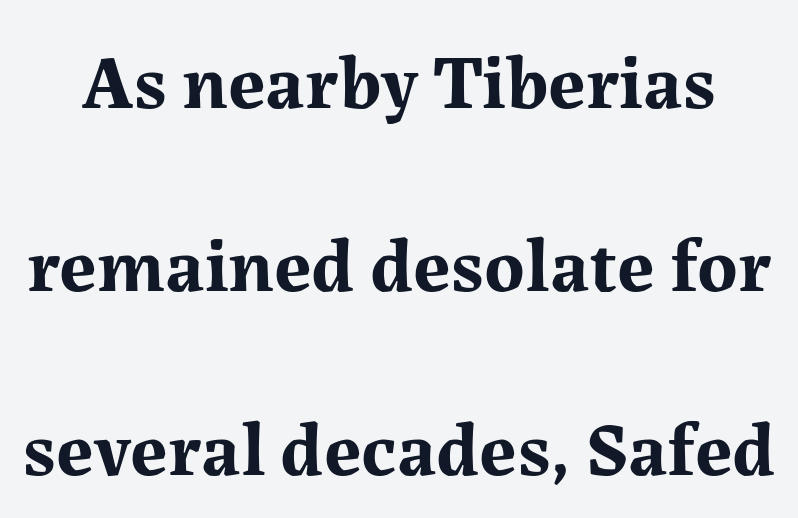
Here the glyphs are tracked normally, forming tight word shapes. These lines are rendered in a variable-pitch font. Vertical strokes here are truly vertical. Leading: increased.
